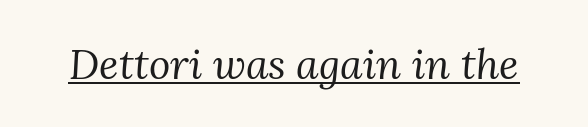
{"serif": "yes", "italic": "yes", "lean": "right", "slant_degrees": 3, "bold": "no", "weight": "regular", "width": "normal", "stroke_contrast": "medium", "x_height": "medium", "monospaced": "no", "underline": "yes", "letter_spacing": "normal", "letter_spacing_em": 0.0, "glyph_px": 41}
